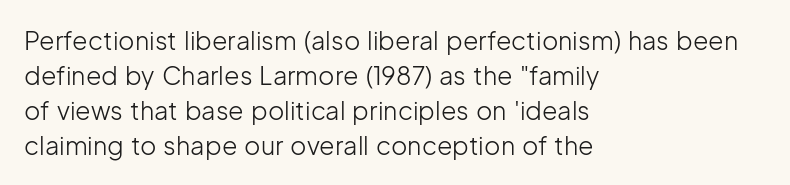
Nobody drew a line under any word here. The passage is arranged the way most books set body copy — flush left. Is the stroke heavy? The answer is a plain regular-or-lighter. Nobody touched the tracking dial on this one. A roman cut, with each character standing at attention. The space between consecutive lines is moderate.
